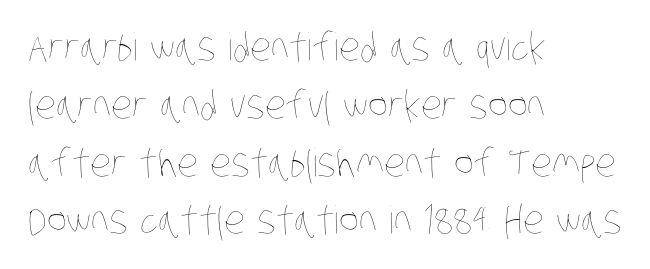
Q: Is the text bold? A: No.
Q: Is the text underlined? A: No.
Q: How is the paragraph aligned? A: Left-aligned.
Q: Is the spacing between letters normal or unusually wide? A: Normal.
Q: Is the spacing between lines tight, normal or loose? A: Normal.
Q: Width (condensed, normal, or wide)? A: Condensed.
Q: Stroke contrast? A: Low.
Q: x-height? A: Large.
Q: Monospaced? A: No.
